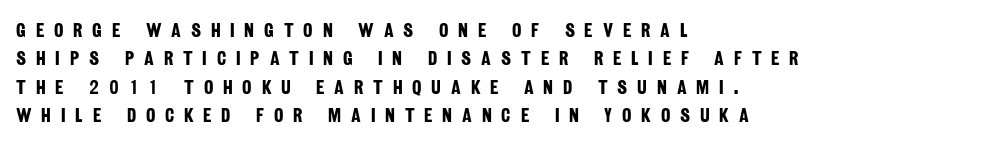
Quick note: underline off. All the whitespace from short lines collects on the right. The strokes are fattened all the way to bold. Compared with typical paragraphs, the rows here are spaced about the same. The gaps between neighbouring characters are conspicuously large.
